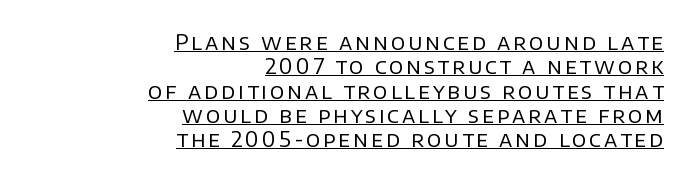
A baseline rule has been typeset under these characters. These lines were composed using upright roman letters. Summary of weight: not heavy and not bold. The setting favours the right margin, as signatures and pull-quotes sometimes do.
